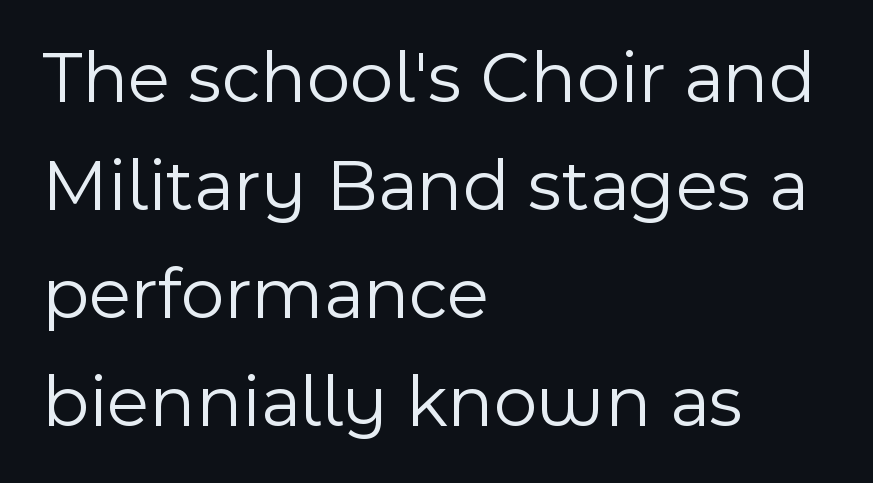
Q: Is the text bold? A: No.
Q: Is the text italic (slanted)? A: No, it is upright.
Q: Is the typeface a serif or a sans-serif typeface? A: Sans-serif.
Q: Is the text underlined? A: No.
Q: How is the paragraph aligned? A: Left-aligned.
Q: Is the spacing between letters normal or unusually wide? A: Normal.
Q: Is the spacing between lines tight, normal or loose? A: Normal.
Q: Width (condensed, normal, or wide)? A: Normal.
Q: x-height? A: Medium.
Q: Monospaced? A: No.
